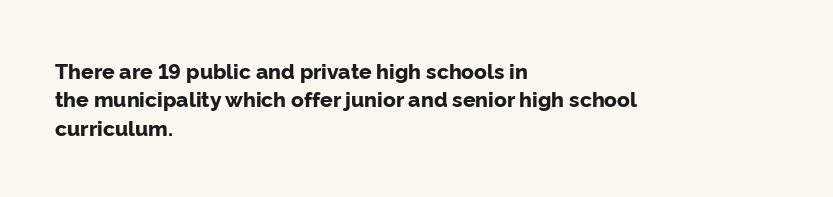
Q: Is the text bold? A: Yes.
Q: Is the text italic (slanted)? A: No, it is upright.
Q: Is the text underlined? A: No.
Q: How is the paragraph aligned? A: Left-aligned.
Q: Is the spacing between letters normal or unusually wide? A: Normal.
Q: Is the spacing between lines tight, normal or loose? A: Normal.
